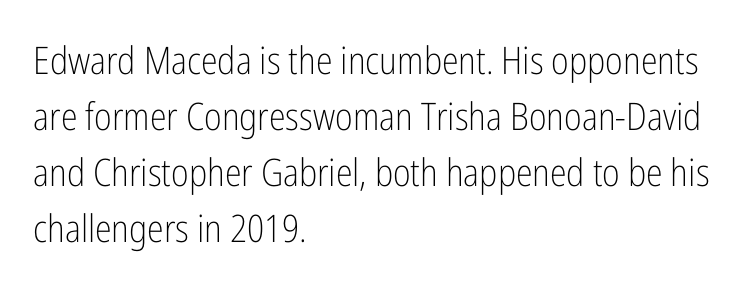
Q: Is the text bold? A: No.
Q: Is the text italic (slanted)? A: No, it is upright.
Q: Is the typeface a serif or a sans-serif typeface? A: Sans-serif.
Q: Is the text underlined? A: No.
Q: How is the paragraph aligned? A: Left-aligned.
Q: Is the spacing between letters normal or unusually wide? A: Normal.
Q: Is the spacing between lines tight, normal or loose? A: Normal.
Q: Width (condensed, normal, or wide)? A: Condensed.
Q: Stroke contrast? A: Low.
Q: x-height? A: Medium.
Q: Monospaced? A: No.
